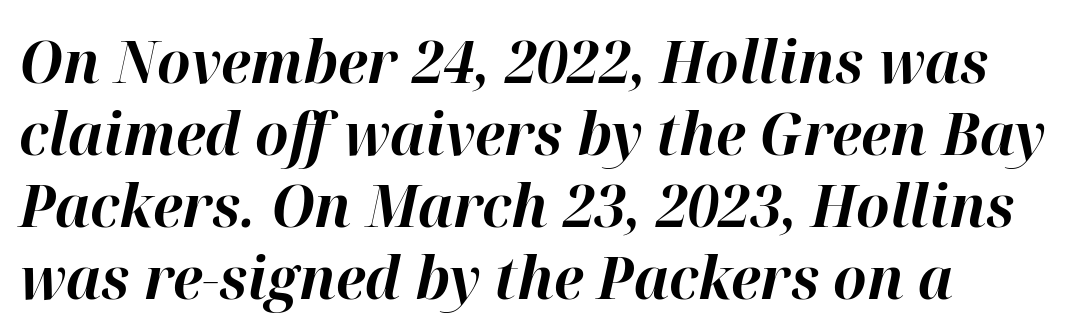
Q: Is the text bold? A: Yes.
Q: Is the text italic (slanted)? A: Yes, it leans right by about 12 degrees.
Q: Is the text underlined? A: No.
Q: How is the paragraph aligned? A: Left-aligned.
Q: Is the spacing between letters normal or unusually wide? A: Normal.
Q: Width (condensed, normal, or wide)? A: Normal.
Q: Stroke contrast? A: High.
Q: x-height? A: Medium.
Q: Monospaced? A: No.
